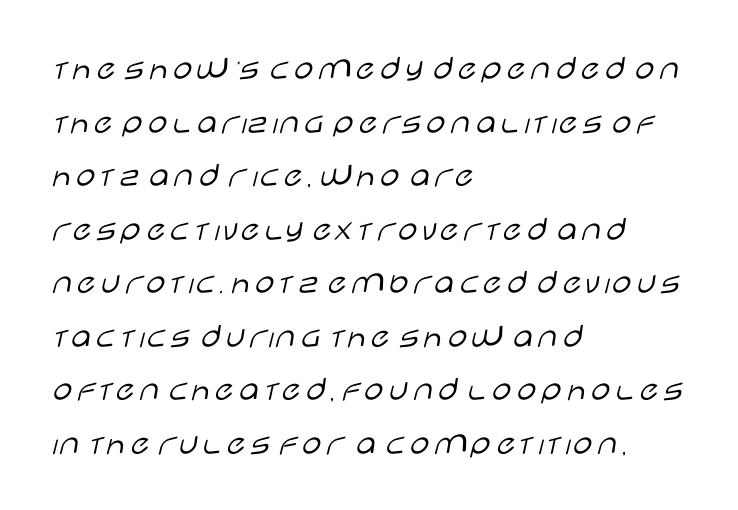
{"serif": "no", "bold": "no", "weight": "light", "width": "wide", "stroke_contrast": "low", "x_height": "large", "monospaced": "no", "underline": "no", "align": "left", "line_spacing": "normal", "line_spacing_ratio": 1.53, "letter_spacing": "normal", "letter_spacing_em": 0.0, "glyph_px": 35}
